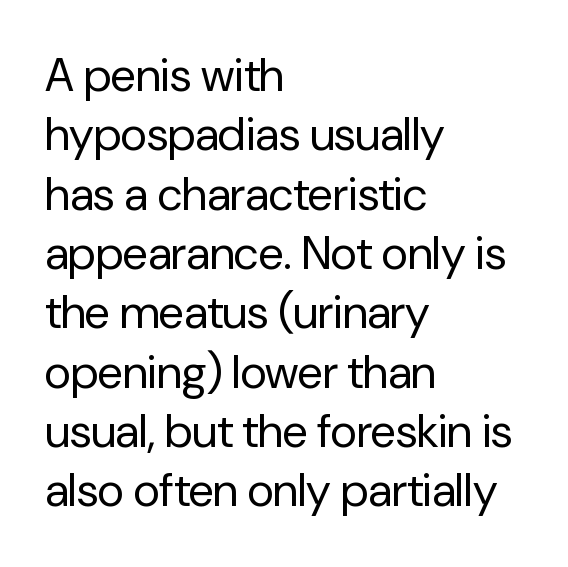
Q: Is the text bold? A: No.
Q: Is the text italic (slanted)? A: No, it is upright.
Q: Is the typeface a serif or a sans-serif typeface? A: Sans-serif.
Q: Is the text underlined? A: No.
Q: How is the paragraph aligned? A: Left-aligned.
Q: Is the spacing between letters normal or unusually wide? A: Normal.
Q: Is the spacing between lines tight, normal or loose? A: Normal.
Q: Width (condensed, normal, or wide)? A: Normal.
Q: Stroke contrast? A: Low.
Q: x-height? A: Medium.
Q: Monospaced? A: No.
